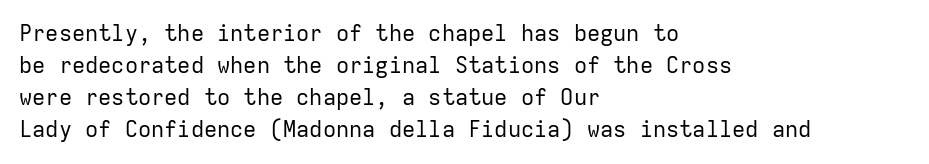
{"italic": "no", "bold": "no", "underline": "no", "align": "left", "line_spacing": "normal", "line_spacing_ratio": 1.46, "letter_spacing": "normal", "letter_spacing_em": 0.0, "glyph_px": 22}
